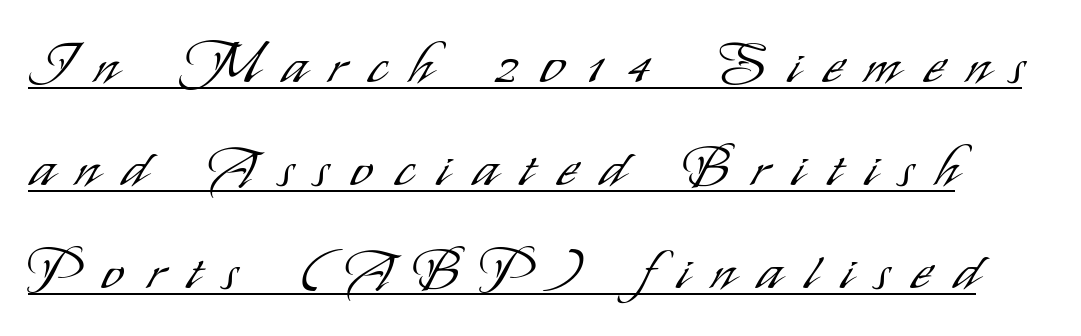
The image shows 55 px light, condensed sans-serif type; set line spacing 1.87x, unusually wide letter spacing (+0.43 em), underlined; low stroke contrast and a small x-height.
